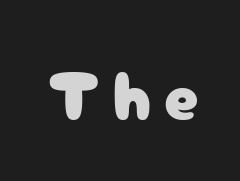
The image shows 68 px sans-serif type, upright; set unusually wide letter spacing (+0.2 em), not underlined; low stroke contrast and a medium x-height.
